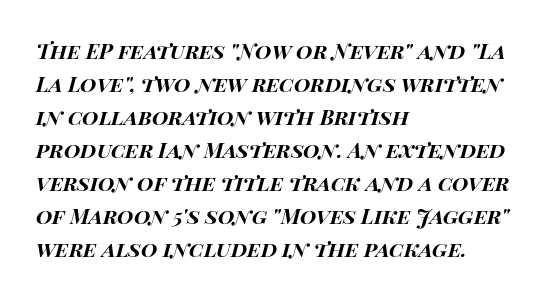
The rendering uses a bold face; every stroke is thick and dark. Each word holds together tightly as a unit, with standard inter-letter gaps. In CSS terms this would be text-align: left. A bare baseline throughout the passage. The rendering applies a slant to the glyphs.
